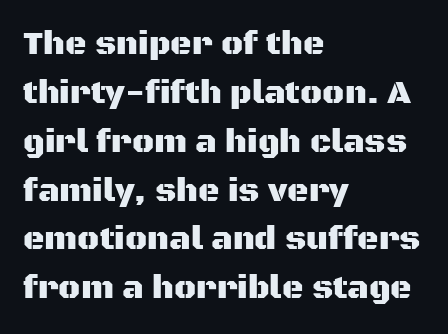
Q: Is the text italic (slanted)? A: No, it is upright.
Q: Is the typeface a serif or a sans-serif typeface? A: Sans-serif.
Q: Is the text underlined? A: No.
Q: How is the paragraph aligned? A: Left-aligned.
Q: Is the spacing between letters normal or unusually wide? A: Normal.
Q: Is the spacing between lines tight, normal or loose? A: Normal.
Q: Width (condensed, normal, or wide)? A: Normal.
Q: Stroke contrast? A: Medium.
Q: x-height? A: Large.
Q: Monospaced? A: No.
